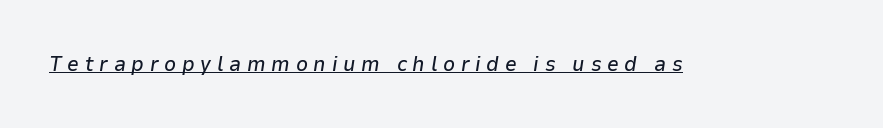
The image shows 21 px text type, italic (leaning right); set unusually wide letter spacing (+0.27 em), underlined.
